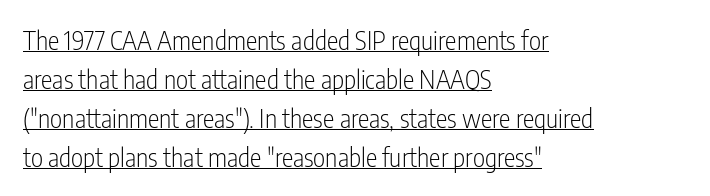
Decoration check: the copy is underlined. No italicization has been applied; the sample stays upright. Stems here are at most as thick as an everyday book face. The typesetter chose a ragged-right arrangement here.
